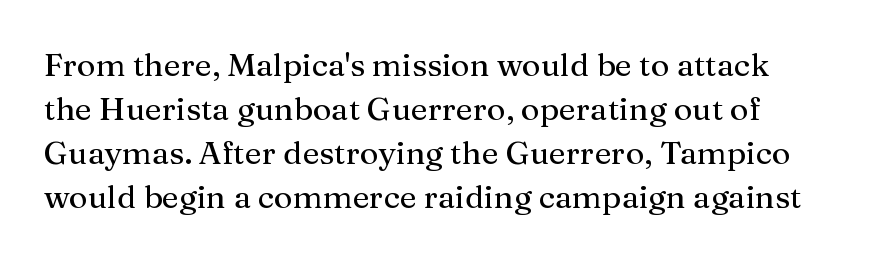
Descenders are the only things crossing below the line. Rendered with straight, roman letterforms. If you drew a ruler down the left edge, every line would touch it. Here the designer chose a conventional face with non-uniform glyph widths.
